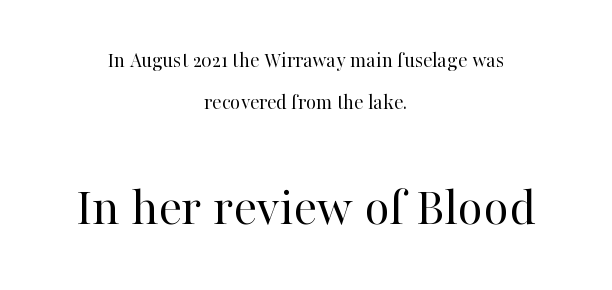
{"serif": "yes", "italic": "no", "bold": "no", "weight": "regular", "width": "normal", "stroke_contrast": "high", "x_height": "medium", "monospaced": "no", "underline": "no", "align": "center", "line_spacing": "loose", "line_spacing_ratio": 1.92, "letter_spacing": "normal", "letter_spacing_em": 0.0, "larger_block": "second", "size_ratio": 2.5, "glyph_px": 55}
